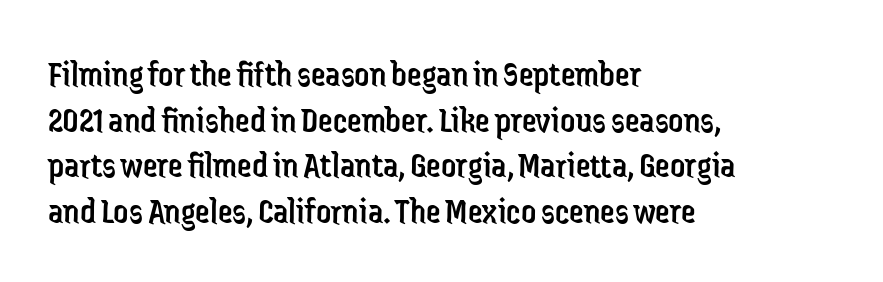
The image shows 37 px regular-weight, condensed sans-serif type, upright; set left-aligned, line spacing 1.23x, normal letter spacing, not underlined; low stroke contrast and a medium x-height.
